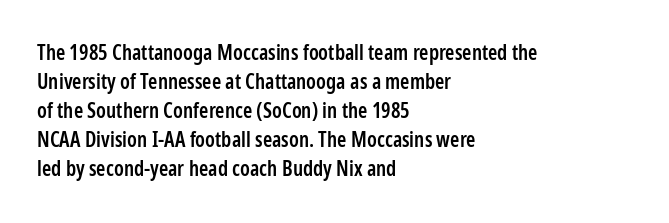
Q: Is the text bold? A: Semi-bold.
Q: Is the text italic (slanted)? A: No, it is upright.
Q: Is the text underlined? A: No.
Q: How is the paragraph aligned? A: Left-aligned.
Q: Is the spacing between letters normal or unusually wide? A: Normal.
Q: Is the spacing between lines tight, normal or loose? A: Normal.
